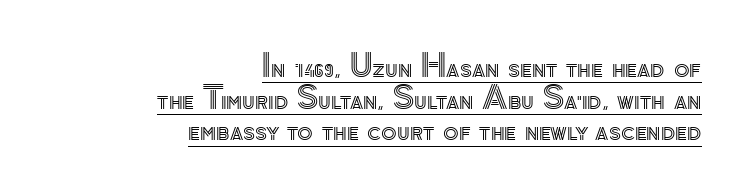
Q: Is the text italic (slanted)? A: No, it is upright.
Q: Is the text underlined? A: Yes.
Q: How is the paragraph aligned? A: Right-aligned.
Q: Is the spacing between letters normal or unusually wide? A: Normal.
Q: Is the spacing between lines tight, normal or loose? A: Tight.
Q: Width (condensed, normal, or wide)? A: Normal.
Q: x-height? A: Small.
Q: Monospaced? A: No.
